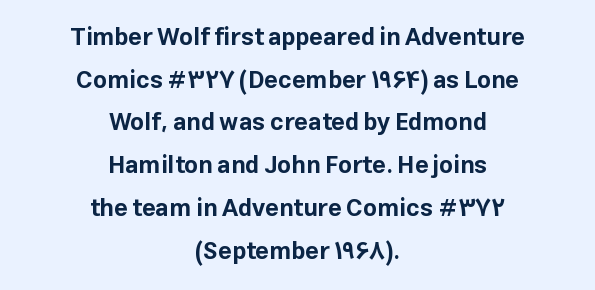
{"italic": "no", "bold": "yes", "underline": "no", "align": "center", "line_spacing_ratio": 1.78, "letter_spacing": "normal", "letter_spacing_em": 0.0, "glyph_px": 24}
